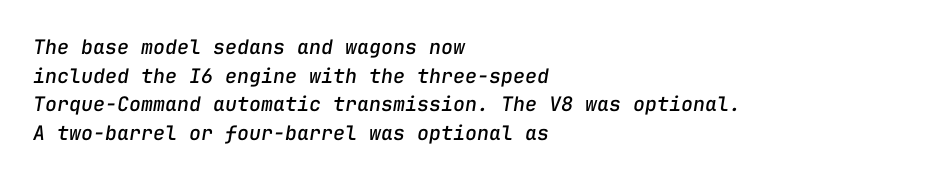
Slanted lettering throughout. Standard letterfit; no display-style spreading of the glyphs. Descenders hang freely into open space. Every row of glyphs begins at an identical x-position on the left.
